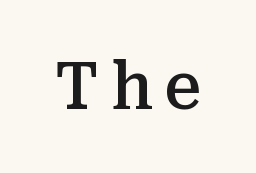
{"serif": "yes", "italic": "no", "bold": "semi", "weight": "semibold", "width": "normal", "stroke_contrast": "medium", "x_height": "medium", "monospaced": "no", "underline": "no", "glyph_px": 65}
